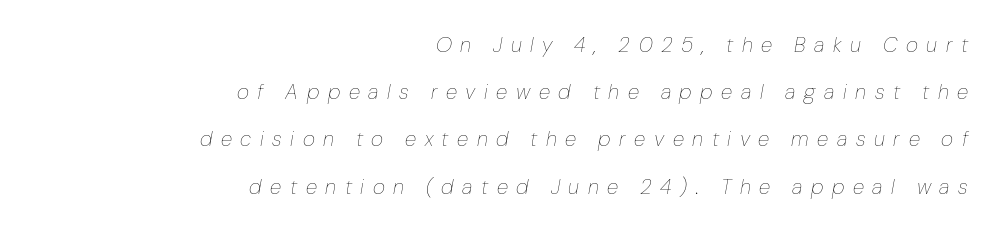
Q: Is the text bold? A: No.
Q: Is the text italic (slanted)? A: Yes, it leans right by about 10 degrees.
Q: Is the text underlined? A: No.
Q: How is the paragraph aligned? A: Right-aligned.
Q: Is the spacing between letters normal or unusually wide? A: Unusually wide.
Q: Is the spacing between lines tight, normal or loose? A: Loose.
